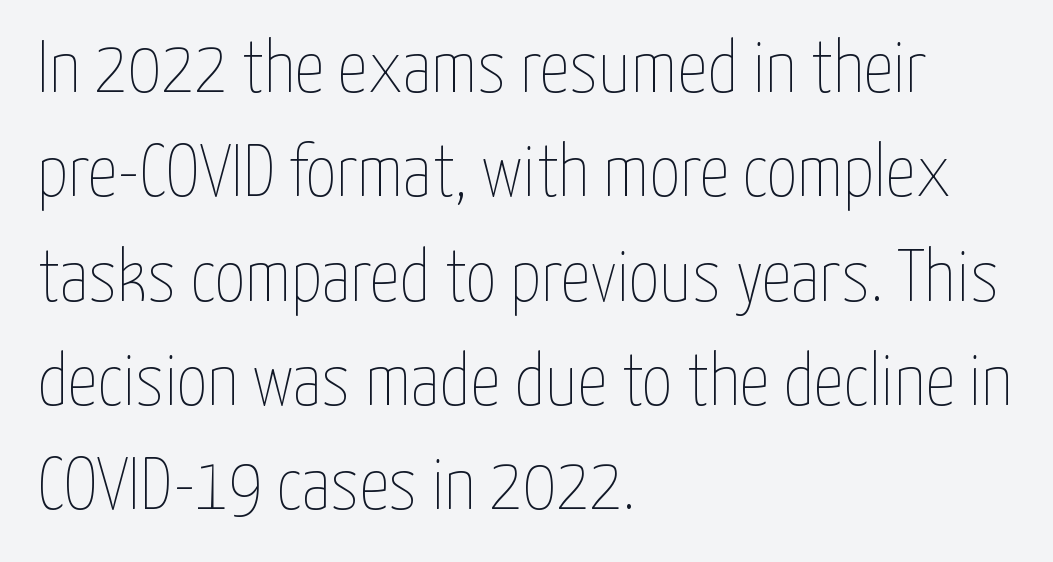
{"italic": "no", "bold": "no", "weight": "thin", "width": "condensed", "stroke_contrast": "low", "x_height": "medium", "monospaced": "no", "underline": "no", "align": "left", "line_spacing": "normal", "line_spacing_ratio": 1.41, "letter_spacing": "normal", "letter_spacing_em": 0.0, "glyph_px": 74}
